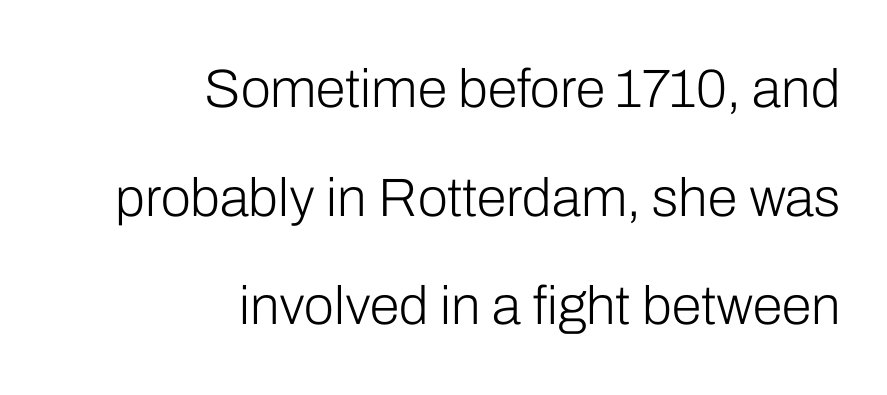
Q: Is the text bold? A: No.
Q: Is the text italic (slanted)? A: No, it is upright.
Q: Is the typeface a serif or a sans-serif typeface? A: Sans-serif.
Q: Is the text underlined? A: No.
Q: How is the paragraph aligned? A: Right-aligned.
Q: Is the spacing between letters normal or unusually wide? A: Normal.
Q: Is the spacing between lines tight, normal or loose? A: Loose.
Q: Width (condensed, normal, or wide)? A: Normal.
Q: Stroke contrast? A: Low.
Q: x-height? A: Medium.
Q: Monospaced? A: No.
